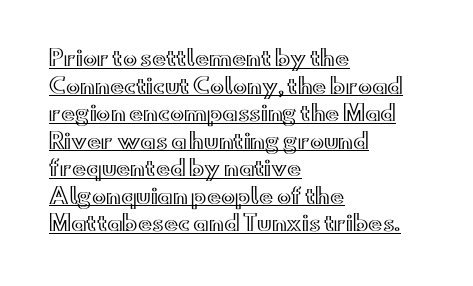
Descenders here cross a horizontal rule under the line. Is there any slant? The stems are plumb. The space between consecutive lines is moderate. Alignment: flush left. A typesetter would call this zero additional tracking.
